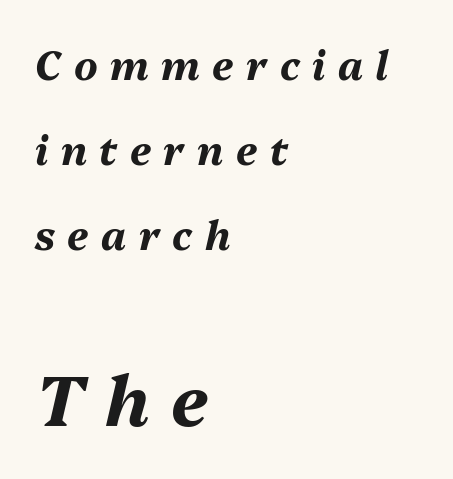
{"italic": "yes", "lean": "right", "slant_degrees": 13, "bold": "yes", "weight": "bold", "width": "normal", "stroke_contrast": "medium", "x_height": "medium", "monospaced": "no", "underline": "no", "align": "left", "line_spacing": "loose", "line_spacing_ratio": 2.13, "letter_spacing": "wide", "letter_spacing_em": 0.31, "larger_block": "second", "size_ratio": 1.75, "glyph_px": 70}
